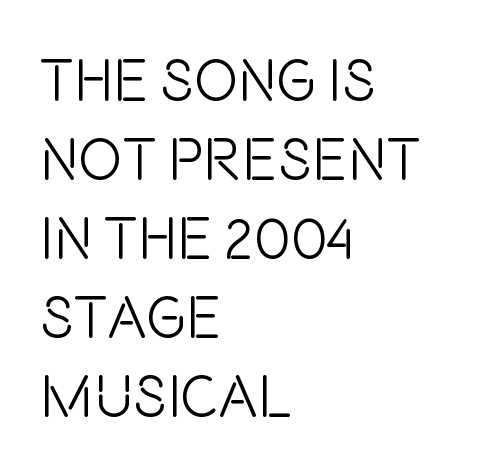
Q: Is the text bold? A: No.
Q: Is the text italic (slanted)? A: No, it is upright.
Q: Is the typeface a serif or a sans-serif typeface? A: Sans-serif.
Q: Is the text underlined? A: No.
Q: How is the paragraph aligned? A: Left-aligned.
Q: Is the spacing between letters normal or unusually wide? A: Normal.
Q: Is the spacing between lines tight, normal or loose? A: Normal.
Q: Width (condensed, normal, or wide)? A: Condensed.
Q: Stroke contrast? A: Low.
Q: x-height? A: Large.
Q: Monospaced? A: No.
